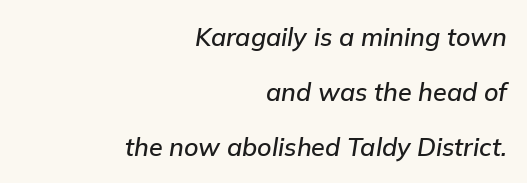
The image shows 25 px text type, italic (leaning right); set right-aligned, loose line spacing (2.2x), normal letter spacing, not underlined.
